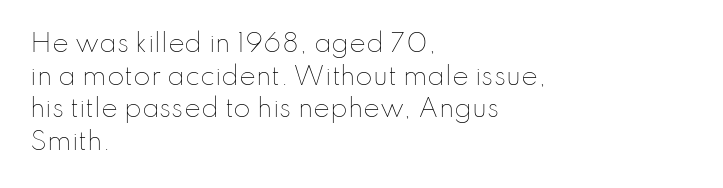
Q: Is the text bold? A: No.
Q: Is the text italic (slanted)? A: No, it is upright.
Q: Is the text underlined? A: No.
Q: How is the paragraph aligned? A: Left-aligned.
Q: Is the spacing between letters normal or unusually wide? A: Normal.
Q: Is the spacing between lines tight, normal or loose? A: Normal.
